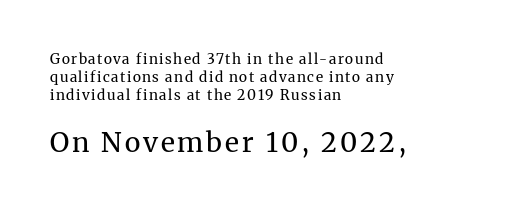
{"italic": "no", "bold": "no", "underline": "no", "align": "left", "line_spacing": "normal", "line_spacing_ratio": 1.27, "larger_block": "second", "size_ratio": 1.93, "glyph_px": 27}
